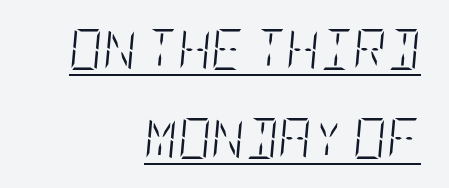
The image shows 41 px light, condensed type, italic (leaning right); set right-aligned, loose line spacing (2.16x), normal letter spacing, underlined; low stroke contrast and a large x-height.
